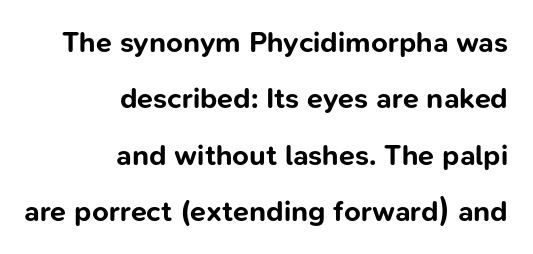
Q: Is the text bold? A: Yes.
Q: Is the text italic (slanted)? A: No, it is upright.
Q: Is the typeface a serif or a sans-serif typeface? A: Sans-serif.
Q: Is the text underlined? A: No.
Q: How is the paragraph aligned? A: Right-aligned.
Q: Is the spacing between letters normal or unusually wide? A: Normal.
Q: Is the spacing between lines tight, normal or loose? A: Loose.
Q: Width (condensed, normal, or wide)? A: Normal.
Q: Stroke contrast? A: Low.
Q: x-height? A: Medium.
Q: Monospaced? A: No.
